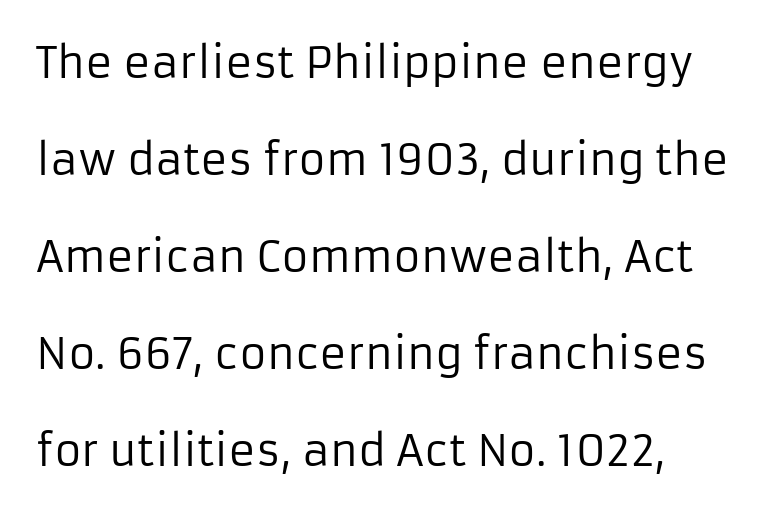
The image shows 42 px regular-weight sans-serif type, upright; set loose line spacing (2.31x), normal letter spacing, not underlined; low stroke contrast and a medium x-height.
